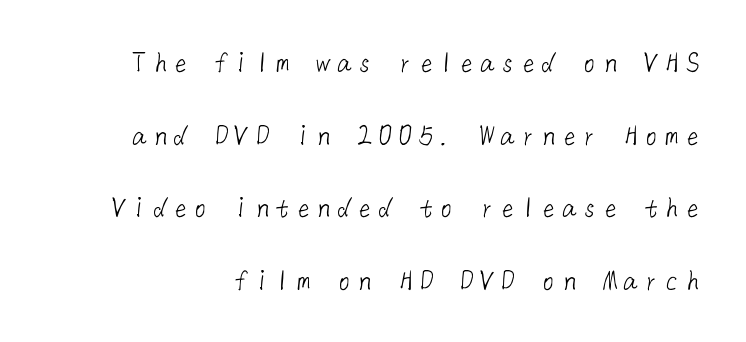
Q: Is the text bold? A: No.
Q: Is the typeface a serif or a sans-serif typeface? A: Sans-serif.
Q: Is the text underlined? A: No.
Q: Is the spacing between lines tight, normal or loose? A: Loose.
Q: Width (condensed, normal, or wide)? A: Normal.
Q: Stroke contrast? A: Low.
Q: x-height? A: Medium.
